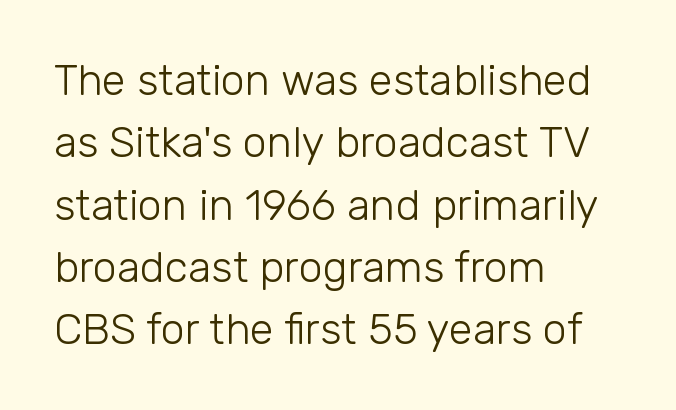
Descender tails drop into unmarked territory. You can tell it's not italic because the verticals are truly vertical. These lines are composed in type without serifs. One-word summary of the alignment: left. Words appear dense and cohesive because spacing is normal. The passage shown is not bold in any degree.
